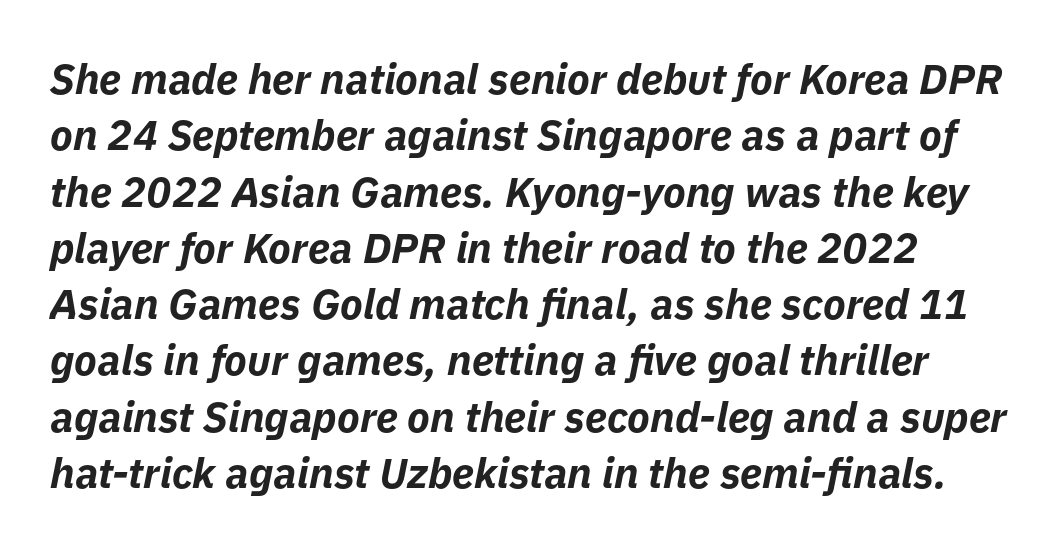
The image shows 42 px bold type, italic (leaning right); set normal line spacing (1.34x), normal letter spacing, not underlined; low stroke contrast and a medium x-height.
